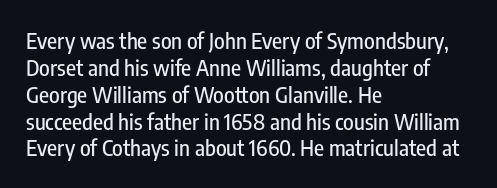
Q: Is the text italic (slanted)? A: No, it is upright.
Q: Is the text underlined? A: No.
Q: How is the paragraph aligned? A: Left-aligned.
Q: Is the spacing between letters normal or unusually wide? A: Normal.
